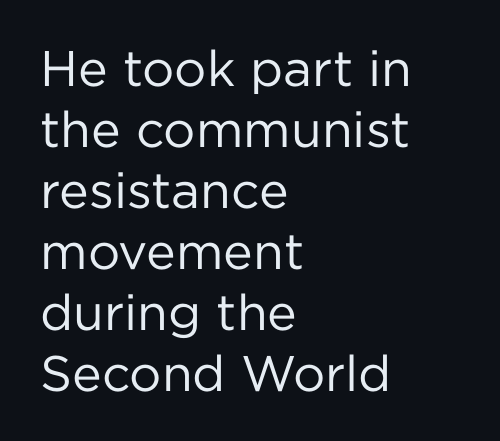
Every character sits straight up, as roman type does. Clear beneath every line of the passage. Examine the stroke ends and you'll find no serifs. Students, note that the glyphs here touch the page at normal intervals. The rendering uses natural spacing where letterforms have individual widths. Letters have the restrained weight of plain body copy at most.
